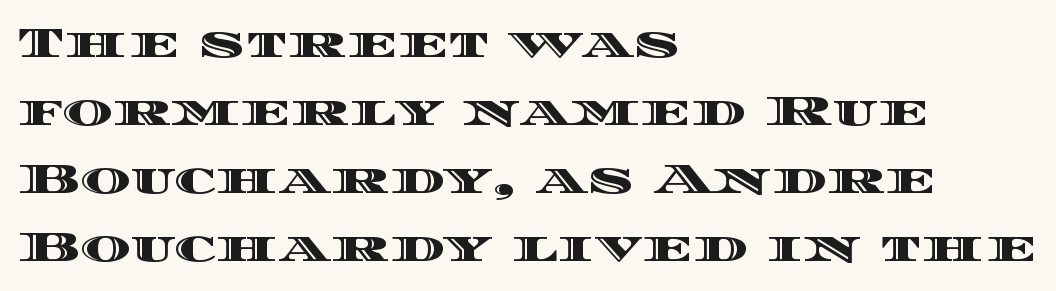
{"italic": "no", "width": "wide", "x_height": "large", "monospaced": "no", "underline": "no", "align": "left", "line_spacing": "normal", "line_spacing_ratio": 1.58, "letter_spacing": "normal", "letter_spacing_em": 0.0, "glyph_px": 43}
